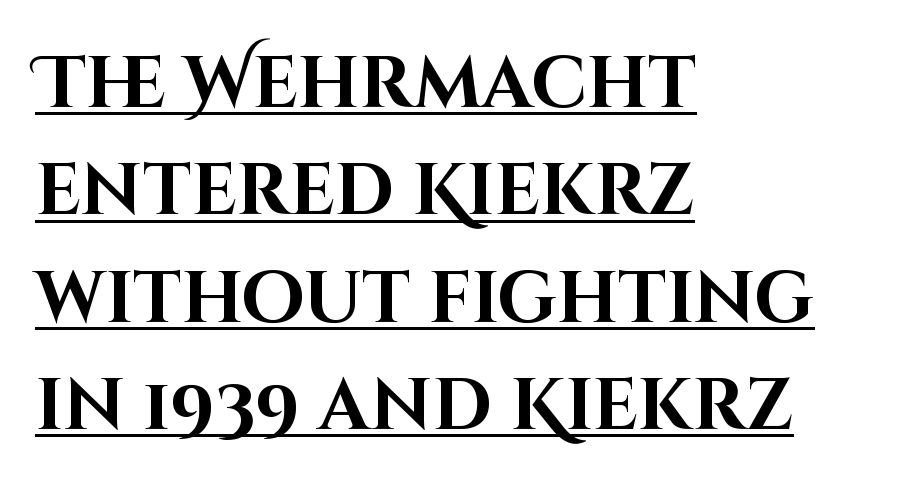
Q: Is the text bold? A: Yes.
Q: Is the text italic (slanted)? A: No, it is upright.
Q: Is the typeface a serif or a sans-serif typeface? A: Sans-serif.
Q: Is the text underlined? A: Yes.
Q: How is the paragraph aligned? A: Left-aligned.
Q: Is the spacing between letters normal or unusually wide? A: Normal.
Q: Is the spacing between lines tight, normal or loose? A: Normal.
Q: Width (condensed, normal, or wide)? A: Normal.
Q: Stroke contrast? A: High.
Q: x-height? A: Large.
Q: Monospaced? A: No.
